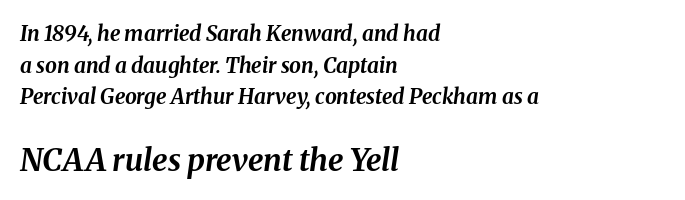
Q: Is the text bold? A: Yes.
Q: Is the text italic (slanted)? A: Yes, it leans right by about 8 degrees.
Q: Is the text underlined? A: No.
Q: How is the paragraph aligned? A: Left-aligned.
Q: Is the spacing between letters normal or unusually wide? A: Normal.
Q: Is the spacing between lines tight, normal or loose? A: Normal.
Q: Which block of text is set in a larger size, the first (top) or the second (bottom)? A: The second (bottom) one.
Q: Width (condensed, normal, or wide)? A: Normal.
Q: Stroke contrast? A: Medium.
Q: x-height? A: Medium.
Q: Monospaced? A: No.
